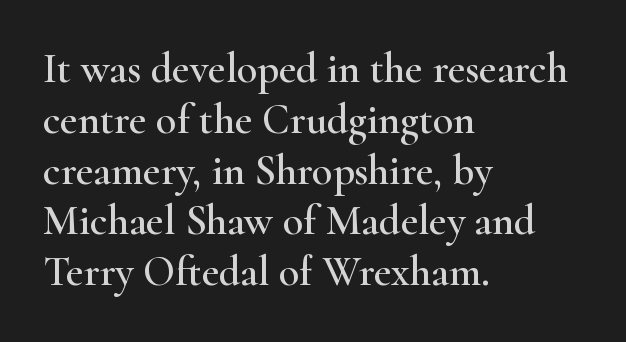
Q: Is the text italic (slanted)? A: No, it is upright.
Q: Is the typeface a serif or a sans-serif typeface? A: Serif.
Q: Is the text underlined? A: No.
Q: How is the paragraph aligned? A: Left-aligned.
Q: Is the spacing between letters normal or unusually wide? A: Normal.
Q: Width (condensed, normal, or wide)? A: Wide.
Q: Stroke contrast? A: High.
Q: x-height? A: Small.
Q: Monospaced? A: No.
